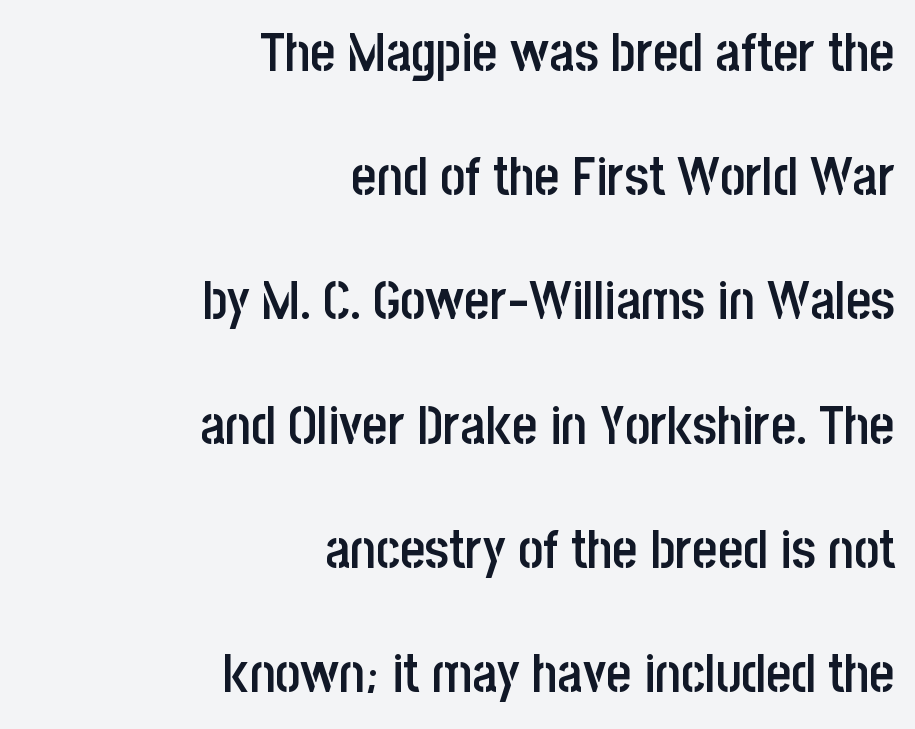
Q: Is the text bold? A: Semi-bold.
Q: Is the text italic (slanted)? A: No, it is upright.
Q: Is the typeface a serif or a sans-serif typeface? A: Sans-serif.
Q: Is the text underlined? A: No.
Q: How is the paragraph aligned? A: Right-aligned.
Q: Is the spacing between letters normal or unusually wide? A: Normal.
Q: Is the spacing between lines tight, normal or loose? A: Loose.
Q: Width (condensed, normal, or wide)? A: Condensed.
Q: Stroke contrast? A: Low.
Q: x-height? A: Large.
Q: Monospaced? A: No.
